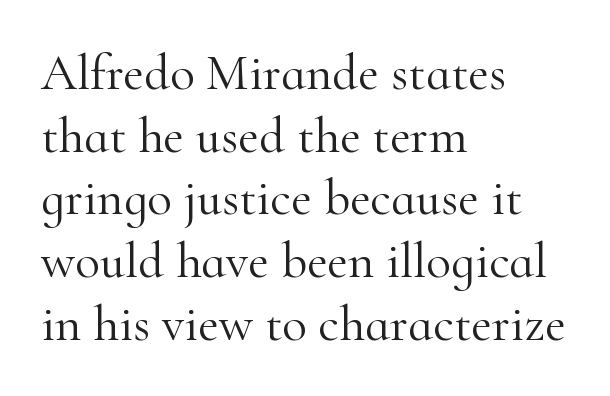
Words float on clear page, feet unadorned. This sample uses plain, unmodified letter spacing. Is this a heavy cut? Hardly; it is regular or lighter. The rendering anchors every line to the left-hand side.
